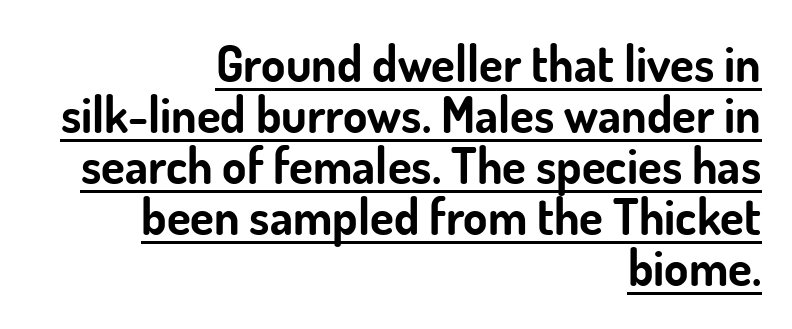
Q: Is the text bold? A: Yes.
Q: Is the text italic (slanted)? A: No, it is upright.
Q: Is the typeface a serif or a sans-serif typeface? A: Sans-serif.
Q: Is the text underlined? A: Yes.
Q: How is the paragraph aligned? A: Right-aligned.
Q: Is the spacing between letters normal or unusually wide? A: Normal.
Q: Is the spacing between lines tight, normal or loose? A: Tight.
Q: Width (condensed, normal, or wide)? A: Normal.
Q: Stroke contrast? A: Low.
Q: x-height? A: Small.
Q: Monospaced? A: No.
